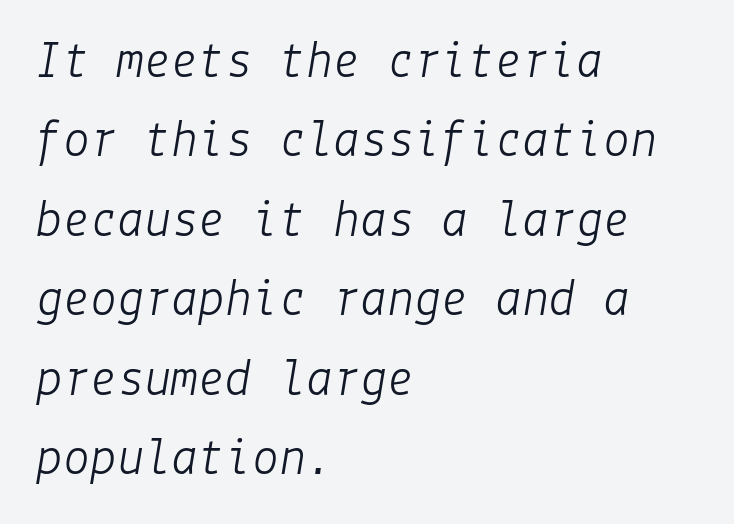
{"italic": "yes", "lean": "right", "slant_degrees": 9, "bold": "no", "weight": "light", "width": "normal", "stroke_contrast": "low", "x_height": "medium", "underline": "no", "align": "left", "line_spacing": "normal", "line_spacing_ratio": 1.47, "letter_spacing": "normal", "letter_spacing_em": 0.0, "glyph_px": 54}
